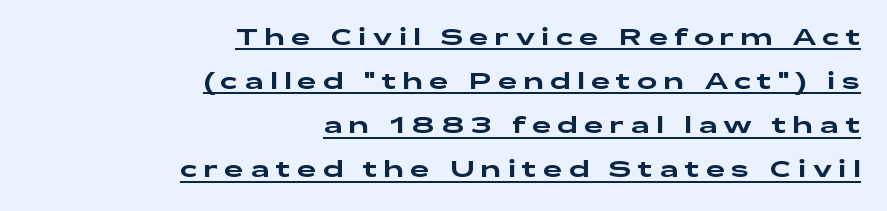
Caption: multi-line text, flush right, ragged left. The gaps between neighbouring characters are conspicuously large. Does the lettering tilt? It doesn't — this is upright. What decoration does the sample have? An underline.
